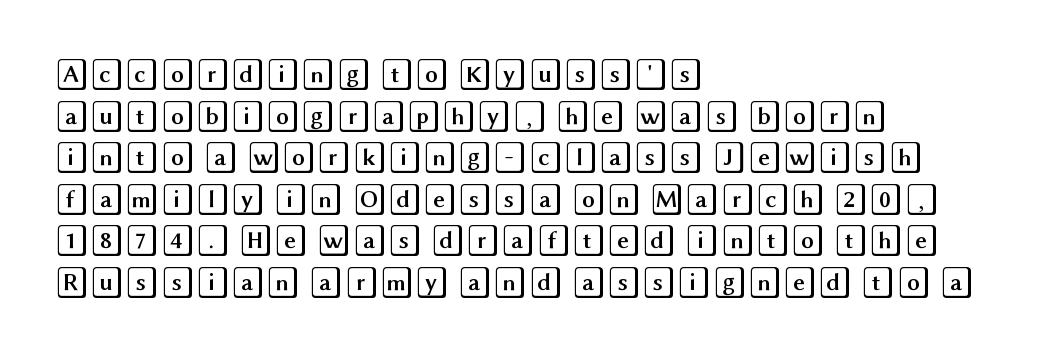
Short note: letters normally spaced. The string is rendered with underlining switched off. The type sits square on the baseline with zero lean. A normal amount of white space separates one row of letters from the next.
